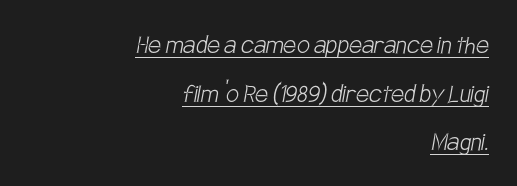
Tracking here is standard; glyphs follow each other at the usual distance. The paragraph shown leans on its right margin. Honestly, the underline is the first thing you notice here. The font is comparable to plain body text, perhaps lighter.
